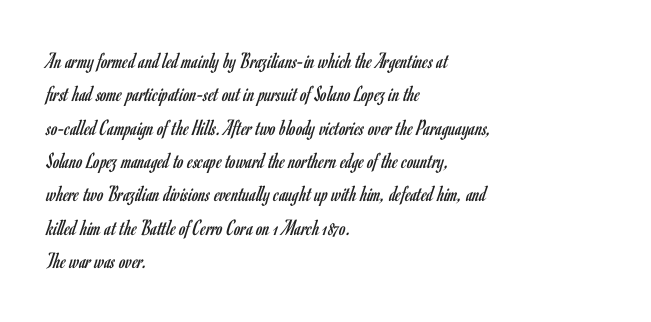
{"bold": "no", "underline": "no", "align": "left", "line_spacing": "normal", "line_spacing_ratio": 1.45, "letter_spacing": "normal", "letter_spacing_em": 0.0, "glyph_px": 23}
